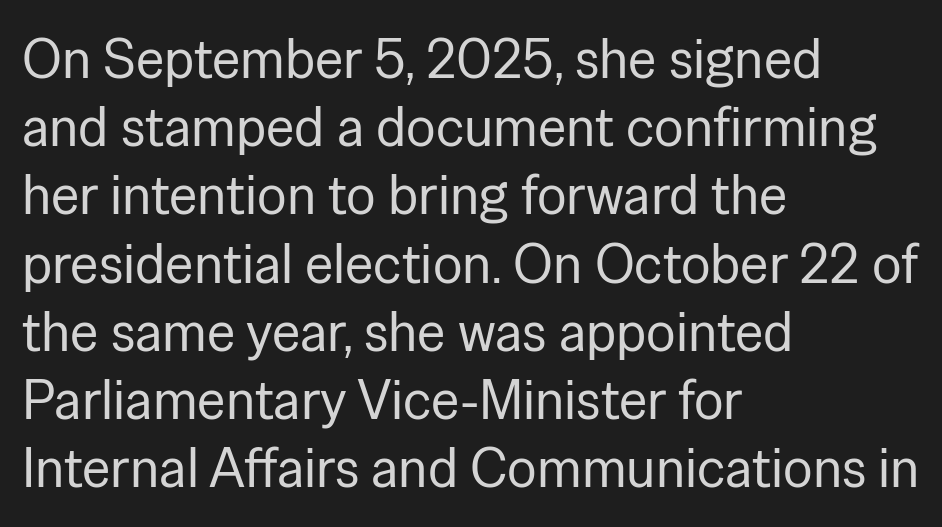
Q: Is the text bold? A: No.
Q: Is the text italic (slanted)? A: No, it is upright.
Q: Is the typeface a serif or a sans-serif typeface? A: Sans-serif.
Q: Is the text underlined? A: No.
Q: How is the paragraph aligned? A: Left-aligned.
Q: Is the spacing between letters normal or unusually wide? A: Normal.
Q: Width (condensed, normal, or wide)? A: Normal.
Q: Stroke contrast? A: Low.
Q: x-height? A: Medium.
Q: Monospaced? A: No.
